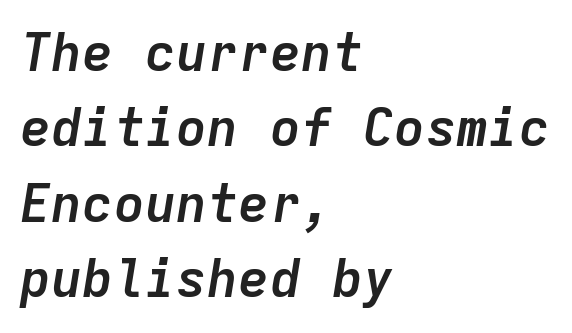
{"italic": "yes", "lean": "right", "slant_degrees": 9, "bold": "yes", "weight": "semibold", "width": "normal", "stroke_contrast": "low", "x_height": "medium", "monospaced": "yes", "underline": "no", "align": "left", "line_spacing": "normal", "line_spacing_ratio": 1.45, "letter_spacing": "normal", "letter_spacing_em": 0.0, "glyph_px": 52}
